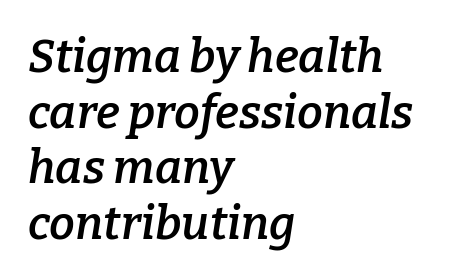
Do the characters align in a grid? No, the font is proportional. Classification — serif. The rag falls on the right side of this text block. Would a proofreader flag this as italicized? Yes. Students, note that the glyphs here touch the page at normal intervals.
